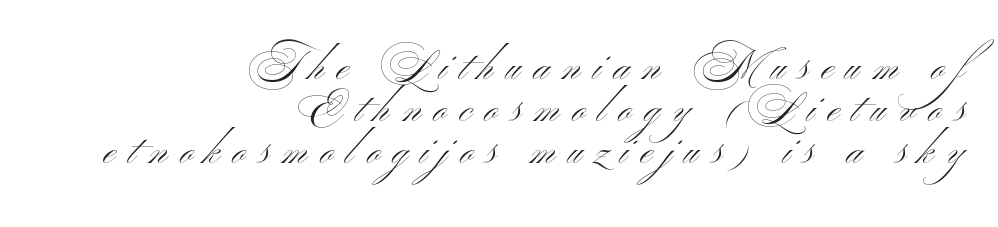
{"serif": "no", "bold": "no", "weight": "light", "width": "wide", "stroke_contrast": "medium", "x_height": "small", "monospaced": "no", "underline": "no", "align": "right", "line_spacing": "tight", "line_spacing_ratio": 1.02, "letter_spacing": "wide", "letter_spacing_em": 0.32, "glyph_px": 41}
